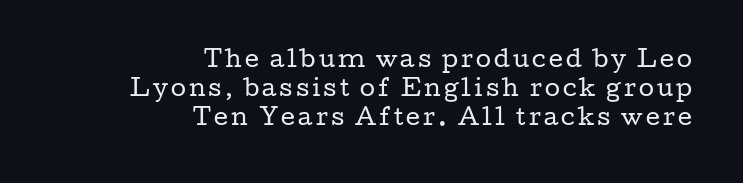
The image shows 22 px text type, upright; set right-aligned, normal line spacing (1.31x), not underlined.
